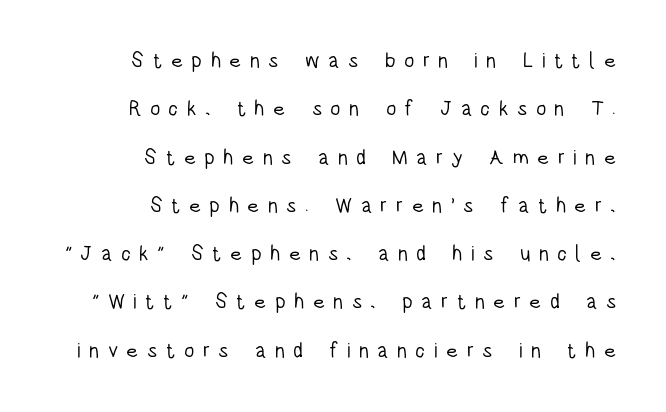
{"italic": "no", "bold": "no", "underline": "no", "align": "right", "line_spacing": "loose", "line_spacing_ratio": 2.3, "letter_spacing": "wide", "letter_spacing_em": 0.4, "glyph_px": 21}
